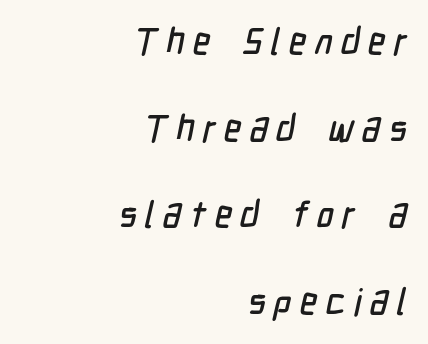
The image shows 37 px condensed sans-serif type; set right-aligned, loose line spacing (2.34x), unusually wide letter spacing (+0.22 em), not underlined; low stroke contrast and a medium x-height.
